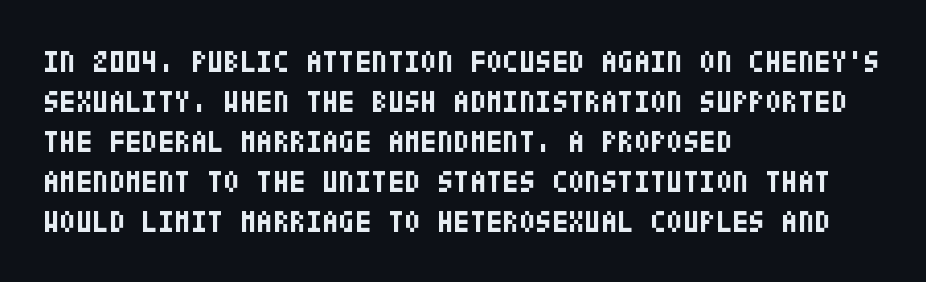
{"serif": "no", "italic": "no", "bold": "yes", "weight": "bold", "width": "condensed", "stroke_contrast": "low", "x_height": "large", "underline": "no", "align": "left", "line_spacing": "normal", "line_spacing_ratio": 1.33, "letter_spacing": "normal", "letter_spacing_em": 0.0, "glyph_px": 30}
